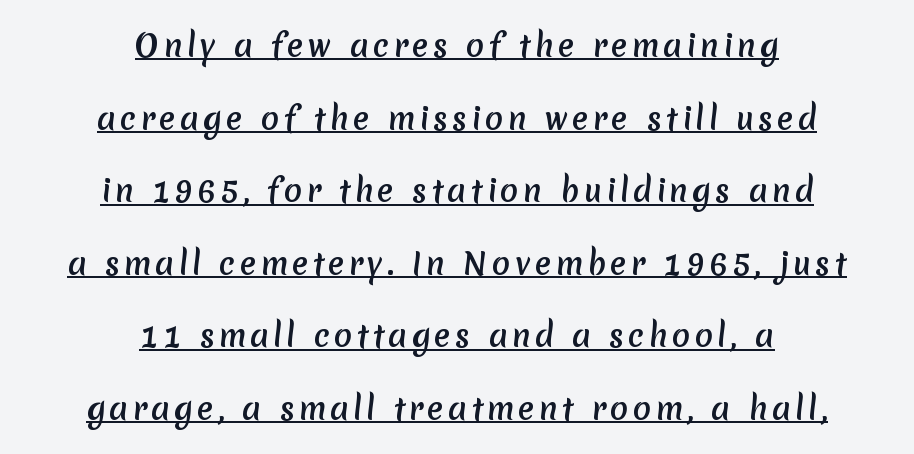
Q: Is the typeface a serif or a sans-serif typeface? A: Sans-serif.
Q: Is the text underlined? A: Yes.
Q: How is the paragraph aligned? A: Centered.
Q: Is the spacing between lines tight, normal or loose? A: Loose.
Q: Width (condensed, normal, or wide)? A: Normal.
Q: Stroke contrast? A: Medium.
Q: x-height? A: Medium.
Q: Monospaced? A: No.
